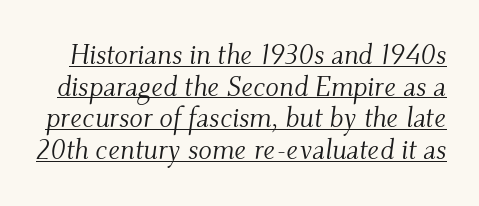
Spacing verdict: proportional, widths tailored to each character. There is no visible air inserted between adjacent glyphs. Quick note: underline on. Would a proofreader flag this as italicized? Yes. Unlike a clean sans, this face finishes its strokes with serifs.
